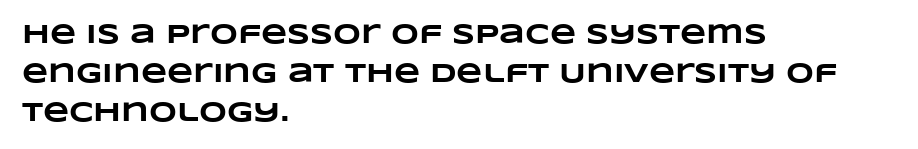
Check the space under the baseline: it is left empty. These lines sit exactly where default settings would place them. Its strokes are broad and dark, the hallmark of bold type. The compositor pushed each line to the left boundary.
